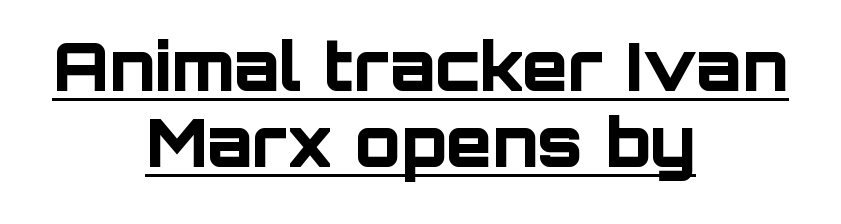
{"serif": "no", "italic": "no", "bold": "yes", "weight": "bold", "width": "normal", "stroke_contrast": "low", "x_height": "large", "monospaced": "no", "underline": "yes", "align": "center", "line_spacing": "tight", "line_spacing_ratio": 1.13, "letter_spacing": "normal", "letter_spacing_em": 0.0, "glyph_px": 67}
